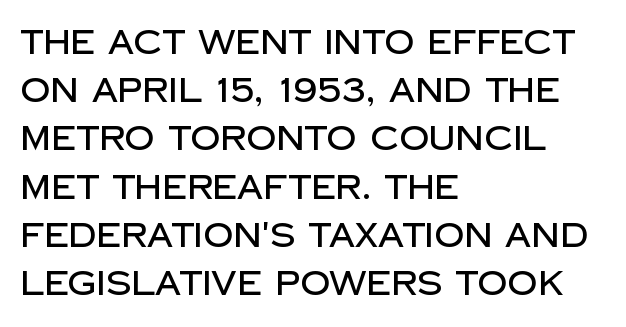
The baseline area is clear. The gaps between neighbouring characters are ordinary and unremarkable. Are there feet on the stems? There aren't — it's a sans. The passage shown is typed in a proportional face where columns would drift.
